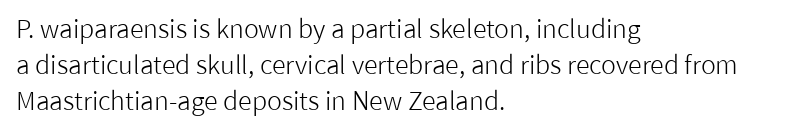
Q: Is the text bold? A: No.
Q: Is the text italic (slanted)? A: No, it is upright.
Q: Is the text underlined? A: No.
Q: How is the paragraph aligned? A: Left-aligned.
Q: Is the spacing between letters normal or unusually wide? A: Normal.
Q: Is the spacing between lines tight, normal or loose? A: Normal.
